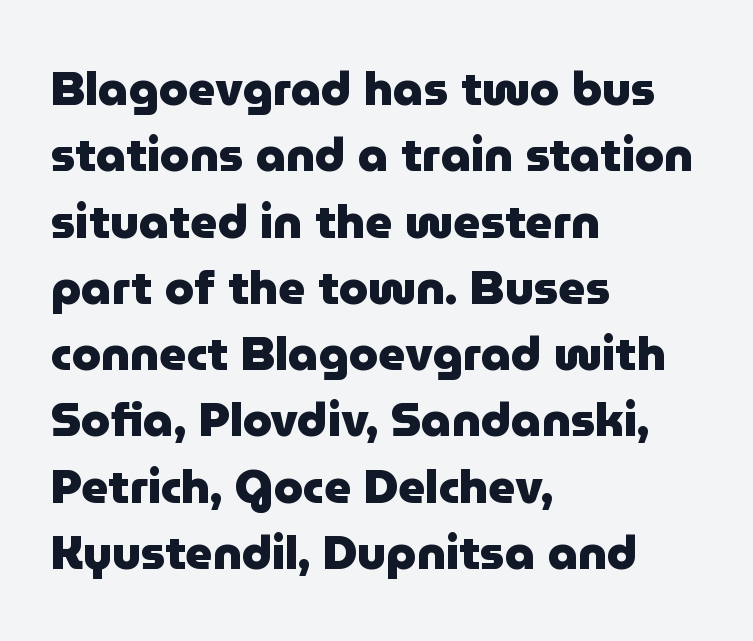
In terms of letterspacing, this is plain default setting. The strip under each line holds only bare page. Nope, not italic — everything's standing straight. You could not count columns in this text — the font is proportionally spaced. Notice how the passage keeps a crisp vertical edge on the left only.
